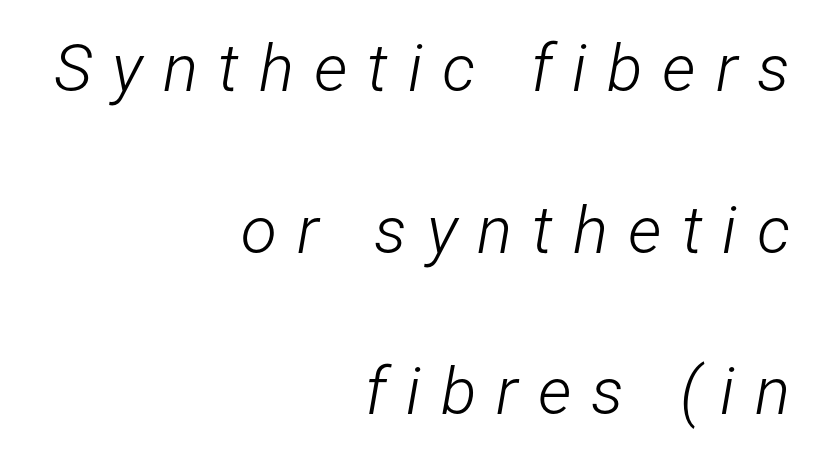
The image shows 66 px light, condensed type, italic (leaning right); set right-aligned, loose line spacing (2.45x), unusually wide letter spacing (+0.3 em), not underlined; low stroke contrast and a medium x-height.
